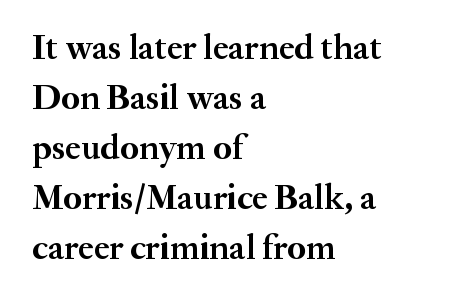
Q: Is the text bold? A: Yes.
Q: Is the text italic (slanted)? A: No, it is upright.
Q: Is the typeface a serif or a sans-serif typeface? A: Serif.
Q: Is the text underlined? A: No.
Q: How is the paragraph aligned? A: Left-aligned.
Q: Is the spacing between letters normal or unusually wide? A: Normal.
Q: Is the spacing between lines tight, normal or loose? A: Normal.
Q: Width (condensed, normal, or wide)? A: Normal.
Q: Stroke contrast? A: Medium.
Q: x-height? A: Small.
Q: Monospaced? A: No.
